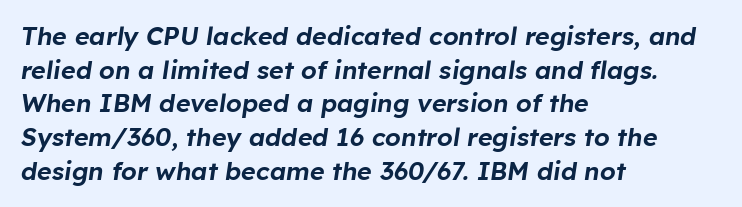
The image shows 25 px text type, italic (leaning right); set left-aligned, normal line spacing (1.35x), normal letter spacing, not underlined.
